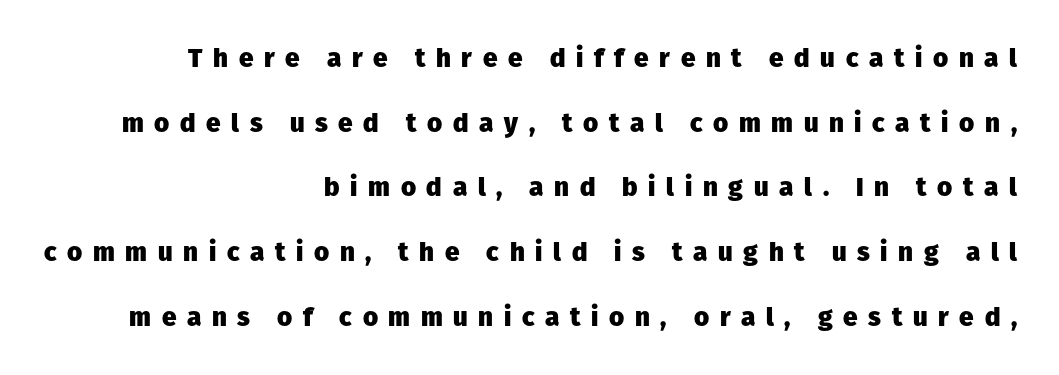
The image shows 26 px bold type, upright; set right-aligned, loose line spacing (2.49x), unusually wide letter spacing (+0.41 em), not underlined.
